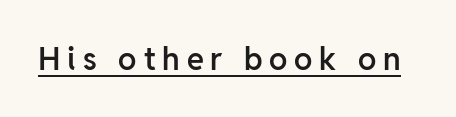
Q: Is the text bold? A: Semi-bold.
Q: Is the text italic (slanted)? A: No, it is upright.
Q: Is the typeface a serif or a sans-serif typeface? A: Sans-serif.
Q: Is the text underlined? A: Yes.
Q: Is the spacing between letters normal or unusually wide? A: Unusually wide.
Q: Width (condensed, normal, or wide)? A: Normal.
Q: Stroke contrast? A: Low.
Q: x-height? A: Medium.
Q: Monospaced? A: No.
